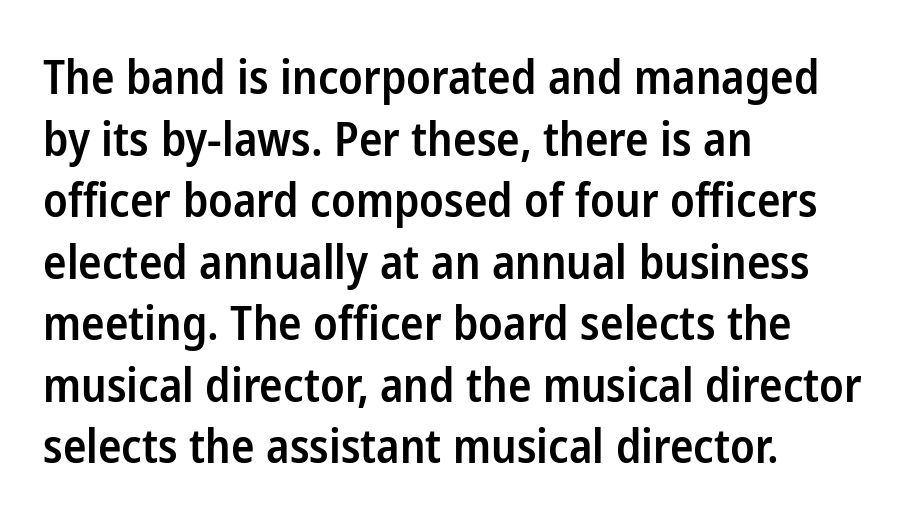
Q: Is the text bold? A: Semi-bold.
Q: Is the text italic (slanted)? A: No, it is upright.
Q: Is the typeface a serif or a sans-serif typeface? A: Sans-serif.
Q: Is the text underlined? A: No.
Q: How is the paragraph aligned? A: Left-aligned.
Q: Is the spacing between letters normal or unusually wide? A: Normal.
Q: Is the spacing between lines tight, normal or loose? A: Normal.
Q: Width (condensed, normal, or wide)? A: Condensed.
Q: Stroke contrast? A: Low.
Q: x-height? A: Medium.
Q: Monospaced? A: No.
